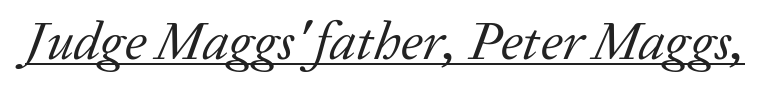
The image shows 54 px regular-weight serif type, italic (leaning right); set normal letter spacing, underlined; low stroke contrast and a medium x-height.
